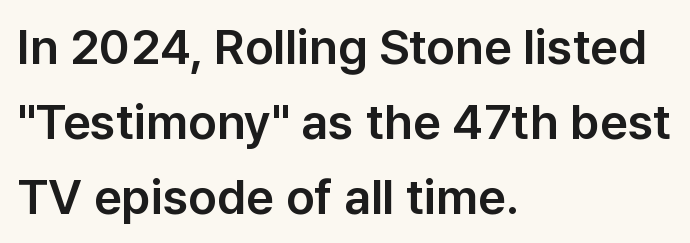
Q: Is the text italic (slanted)? A: No, it is upright.
Q: Is the typeface a serif or a sans-serif typeface? A: Sans-serif.
Q: Is the text underlined? A: No.
Q: How is the paragraph aligned? A: Left-aligned.
Q: Is the spacing between letters normal or unusually wide? A: Normal.
Q: Is the spacing between lines tight, normal or loose? A: Normal.
Q: Width (condensed, normal, or wide)? A: Normal.
Q: Stroke contrast? A: Low.
Q: x-height? A: Medium.
Q: Monospaced? A: No.
